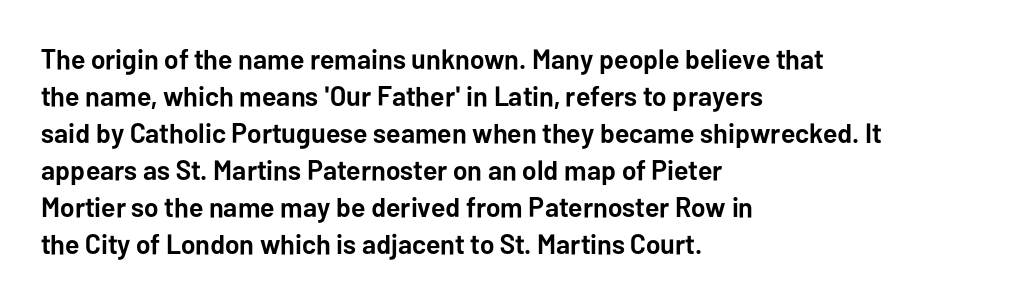
The image shows 28 px semibold sans-serif type, upright; set left-aligned, normal line spacing (1.32x), normal letter spacing, not underlined; low stroke contrast and a medium x-height.
